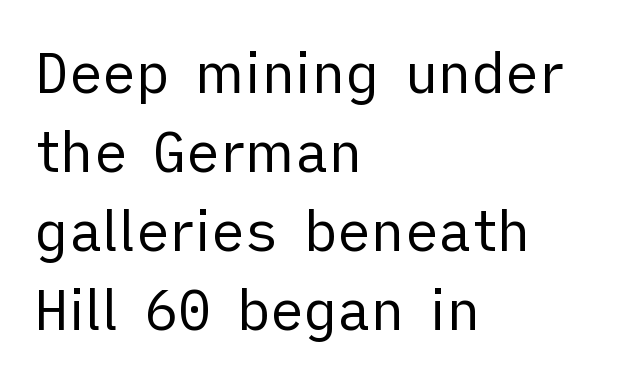
The image shows 56 px regular-weight sans-serif type, upright; set left-aligned, normal line spacing (1.41x), normal letter spacing, not underlined; low stroke contrast and a medium x-height.
